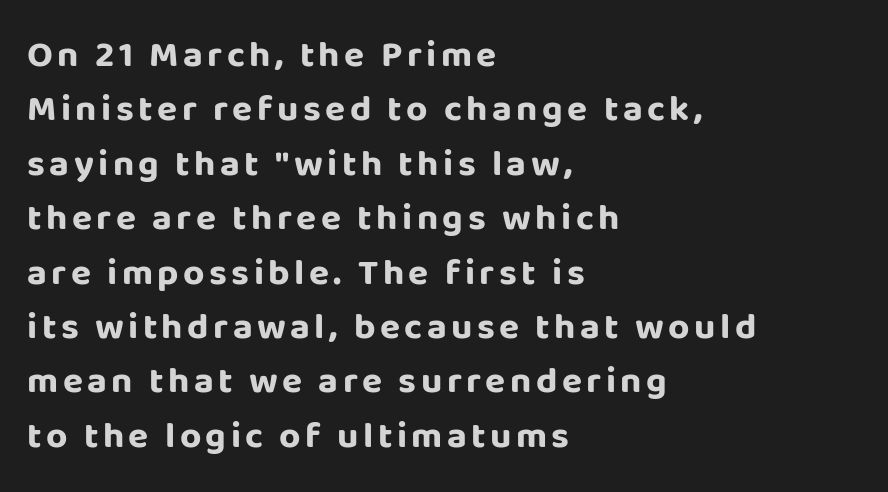
{"serif": "no", "italic": "no", "bold": "yes", "weight": "bold", "width": "normal", "stroke_contrast": "low", "x_height": "large", "monospaced": "no", "underline": "no", "align": "left", "line_spacing": "normal", "line_spacing_ratio": 1.47, "glyph_px": 37}
